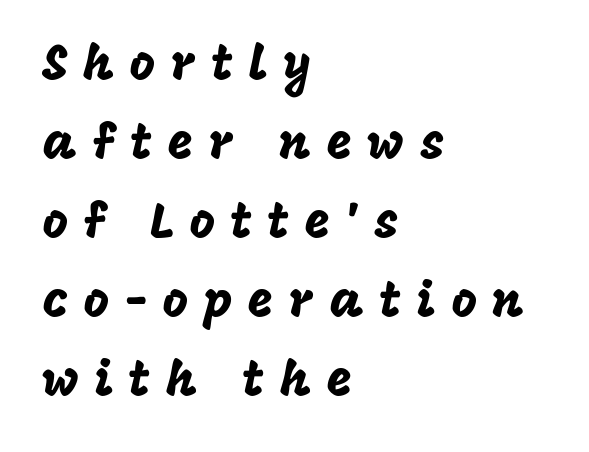
Decoration check: the copy has no underline. The letters advance in unequal steps, a hallmark of proportional type. Unlike a traditional serif, this face leaves its strokes unadorned.
